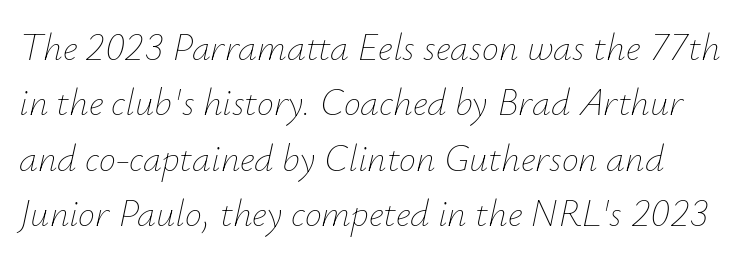
Q: Is the text bold? A: No.
Q: Is the text italic (slanted)? A: Yes, it leans right by about 12 degrees.
Q: Is the text underlined? A: No.
Q: Is the spacing between letters normal or unusually wide? A: Normal.
Q: Is the spacing between lines tight, normal or loose? A: Normal.
Q: Width (condensed, normal, or wide)? A: Normal.
Q: Stroke contrast? A: Low.
Q: x-height? A: Small.
Q: Monospaced? A: No.
